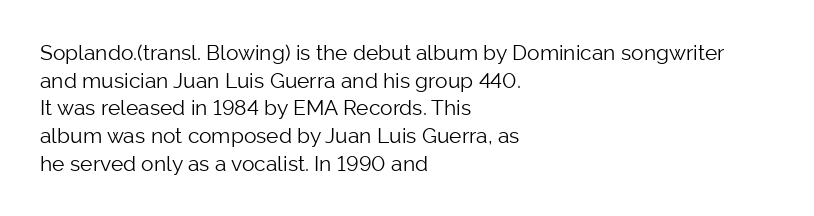
Q: Is the text bold? A: No.
Q: Is the text italic (slanted)? A: No, it is upright.
Q: Is the text underlined? A: No.
Q: How is the paragraph aligned? A: Left-aligned.
Q: Is the spacing between letters normal or unusually wide? A: Normal.
Q: Is the spacing between lines tight, normal or loose? A: Normal.
